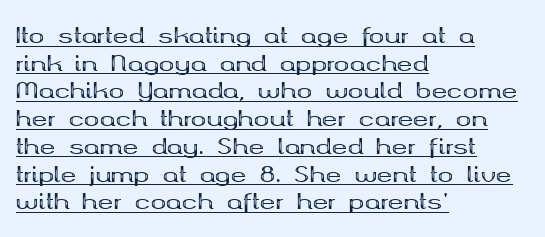
Q: Is the text bold? A: Yes.
Q: Is the text italic (slanted)? A: No, it is upright.
Q: Is the text underlined? A: Yes.
Q: How is the paragraph aligned? A: Left-aligned.
Q: Is the spacing between letters normal or unusually wide? A: Normal.
Q: Is the spacing between lines tight, normal or loose? A: Normal.
